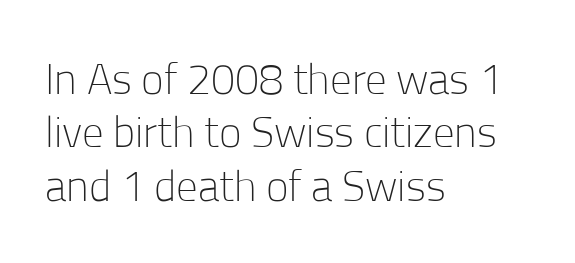
Clear beneath every line of the passage. The strokes carry an ordinary text weight at most. Students, note that the glyphs here touch the page at normal intervals. Serif or sans? Sans — the stroke terminals are bare. Notice how the passage keeps a crisp vertical edge on the left only.
